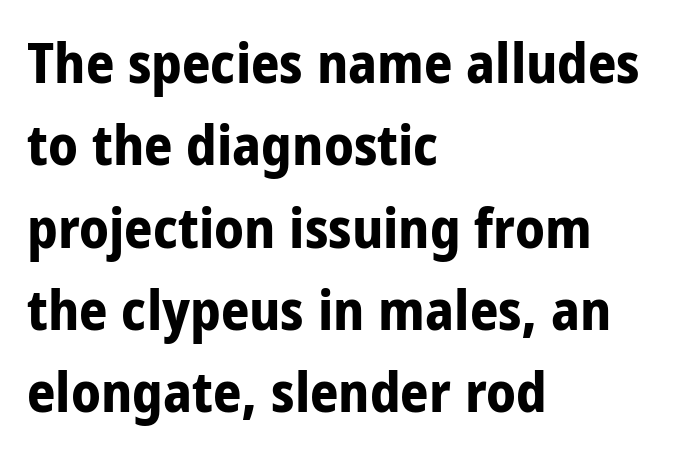
Every stem runs plumb, perpendicular to the baseline. Interline gaps are of average width in this sample. Proportional: the letters do not fall into vertical columns. The passage shown is emphatically bold. Is the block centered? No — it sits flush against the left margin.
